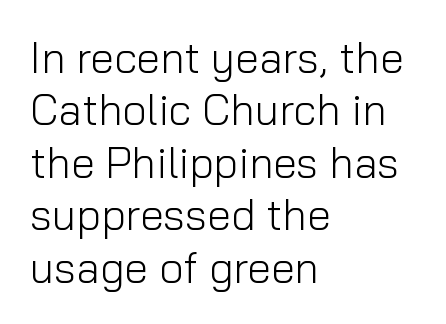
{"serif": "no", "italic": "no", "bold": "no", "weight": "light", "width": "normal", "stroke_contrast": "low", "x_height": "medium", "monospaced": "no", "underline": "no", "align": "left", "line_spacing_ratio": 1.22, "letter_spacing": "normal", "letter_spacing_em": 0.0, "glyph_px": 43}
